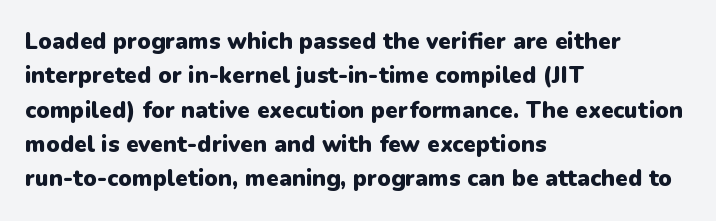
Q: Is the text bold? A: Yes.
Q: Is the text italic (slanted)? A: No, it is upright.
Q: Is the text underlined? A: No.
Q: How is the paragraph aligned? A: Left-aligned.
Q: Is the spacing between letters normal or unusually wide? A: Normal.
Q: Is the spacing between lines tight, normal or loose? A: Normal.
